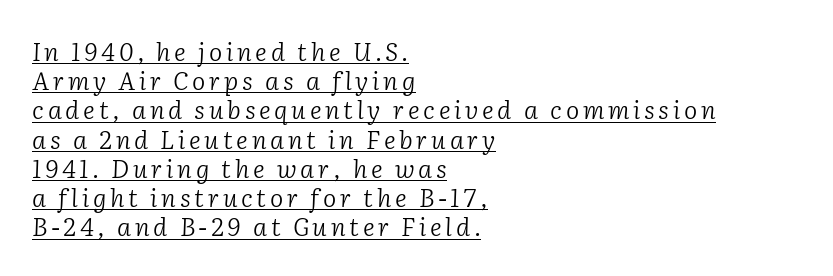
Q: Is the text bold? A: No.
Q: Is the text italic (slanted)? A: Yes, it leans right by about 2 degrees.
Q: Is the text underlined? A: Yes.
Q: How is the paragraph aligned? A: Left-aligned.
